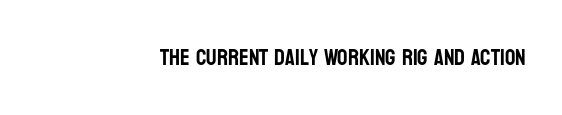
Q: Is the text italic (slanted)? A: No, it is upright.
Q: Is the text underlined? A: No.
Q: How is the paragraph aligned? A: Right-aligned.
Q: Is the spacing between letters normal or unusually wide? A: Normal.
